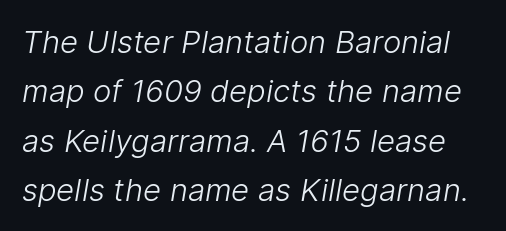
{"serif": "no", "bold": "no", "weight": "light", "width": "normal", "stroke_contrast": "low", "x_height": "medium", "monospaced": "no", "underline": "no", "line_spacing": "normal", "line_spacing_ratio": 1.59, "letter_spacing": "normal", "letter_spacing_em": 0.0, "glyph_px": 31}
